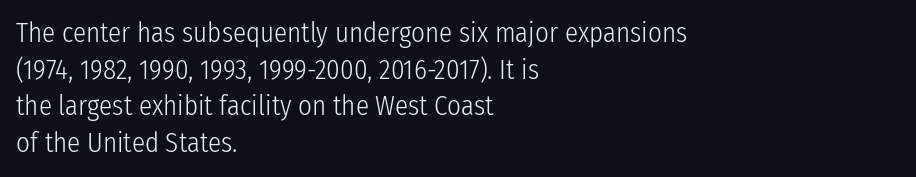
{"italic": "no", "bold": "no", "underline": "no", "align": "left", "line_spacing": "normal", "line_spacing_ratio": 1.36, "letter_spacing": "normal", "letter_spacing_em": 0.0, "glyph_px": 27}
